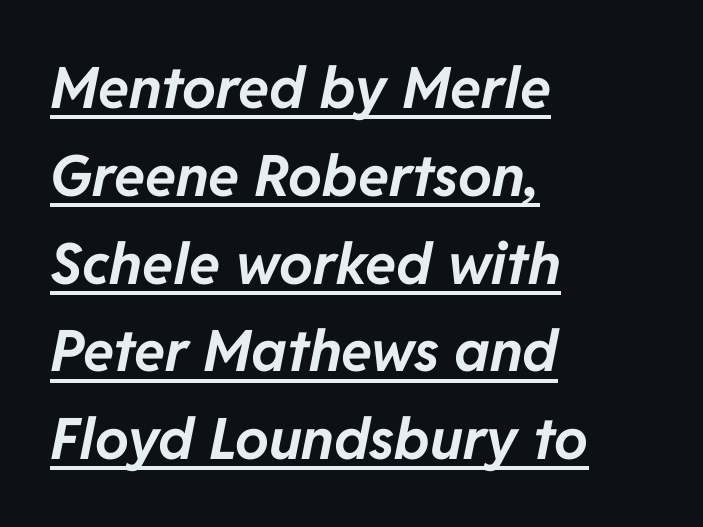
The image shows 57 px bold type, italic (leaning right); set left-aligned, normal line spacing (1.54x), normal letter spacing, underlined; low stroke contrast and a medium x-height.
